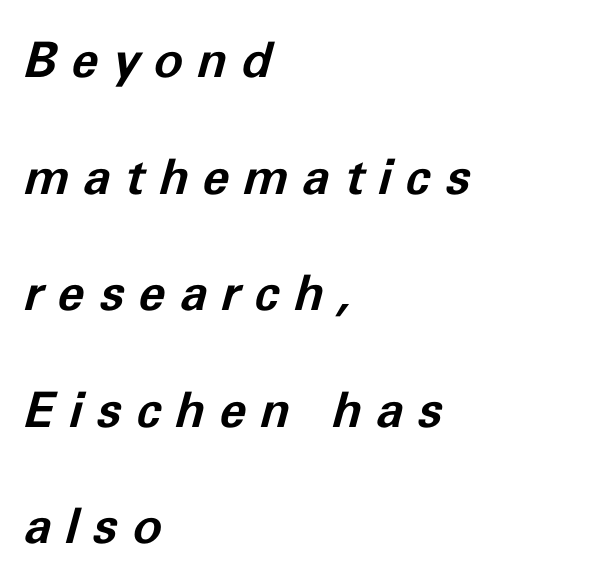
The image shows 49 px bold type, italic (leaning right); set left-aligned, loose line spacing (2.38x), unusually wide letter spacing (+0.29 em), not underlined; low stroke contrast and a medium x-height.
